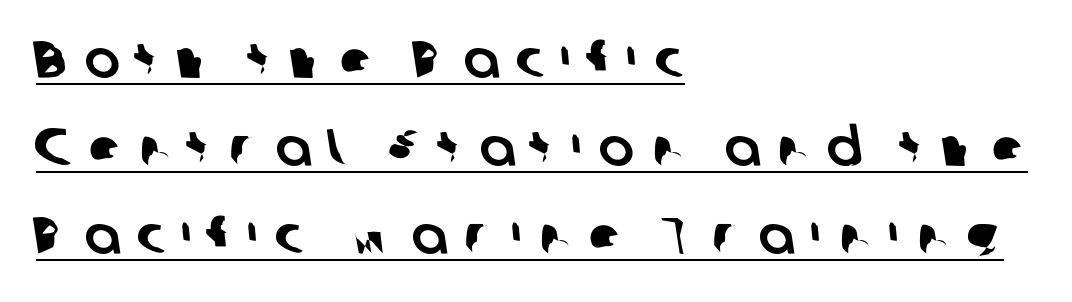
{"serif": "no", "width": "normal", "stroke_contrast": "low", "x_height": "medium", "monospaced": "no", "underline": "yes", "align": "left", "line_spacing": "normal", "line_spacing_ratio": 1.66, "letter_spacing": "wide", "letter_spacing_em": 0.32, "glyph_px": 53}
